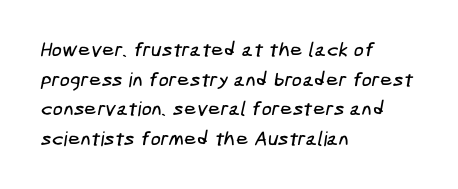
Q: Is the text underlined? A: No.
Q: How is the paragraph aligned? A: Left-aligned.
Q: Is the spacing between letters normal or unusually wide? A: Normal.
Q: Is the spacing between lines tight, normal or loose? A: Normal.
